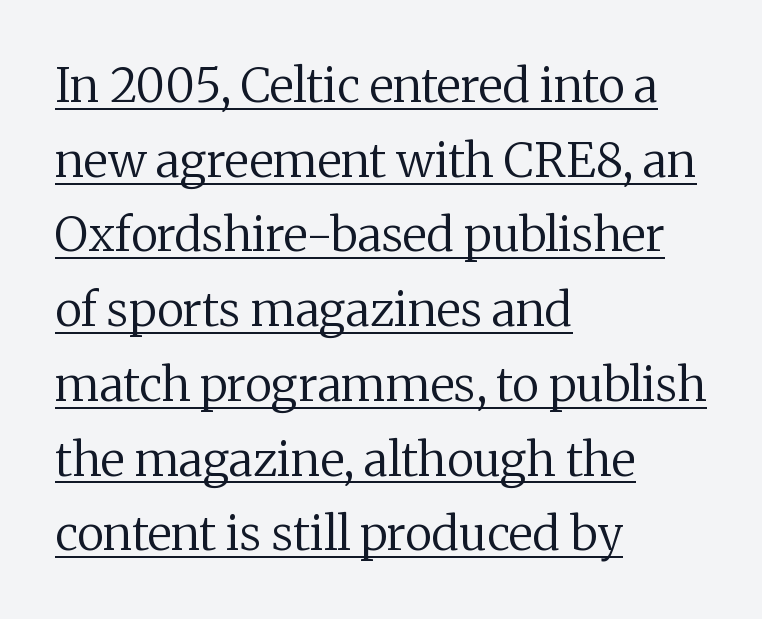
You could not count columns in this text — the font is proportionally spaced. Short and long lines alike share a common starting point at left. Is this a sans? No — the strokes have serifs. Does the leading feel generous? No, just average. A typesetter would call this zero additional tracking. Quick note: underline on.
